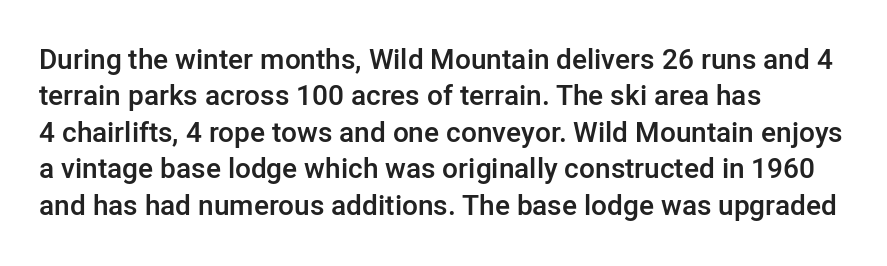
{"serif": "no", "italic": "no", "bold": "semi", "weight": "semibold", "width": "normal", "stroke_contrast": "low", "x_height": "medium", "monospaced": "no", "underline": "no", "align": "left", "line_spacing": "normal", "line_spacing_ratio": 1.3, "letter_spacing": "normal", "letter_spacing_em": 0.0, "glyph_px": 28}
